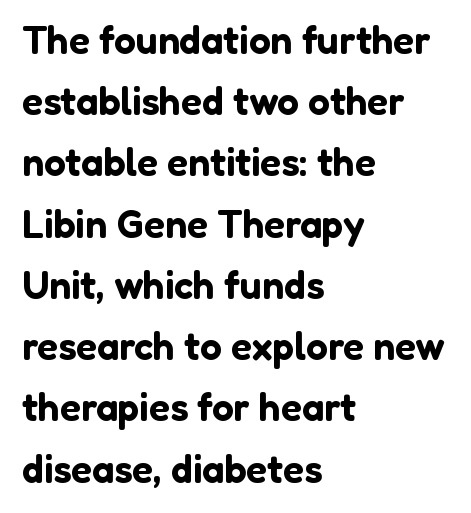
The image shows 39 px sans-serif type, upright; set left-aligned, normal line spacing (1.57x), normal letter spacing, not underlined; low stroke contrast and a medium x-height.
